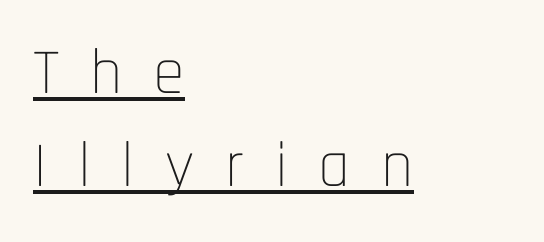
The face used here appears with an underline applied. Font category for this specimen: sans-serif. No letter is thick-stroked: the sample isn't bold. Notice how descenders clear the ascenders below comfortably — that's standard leading. Words appear elongated and porous because spacing is wide.
